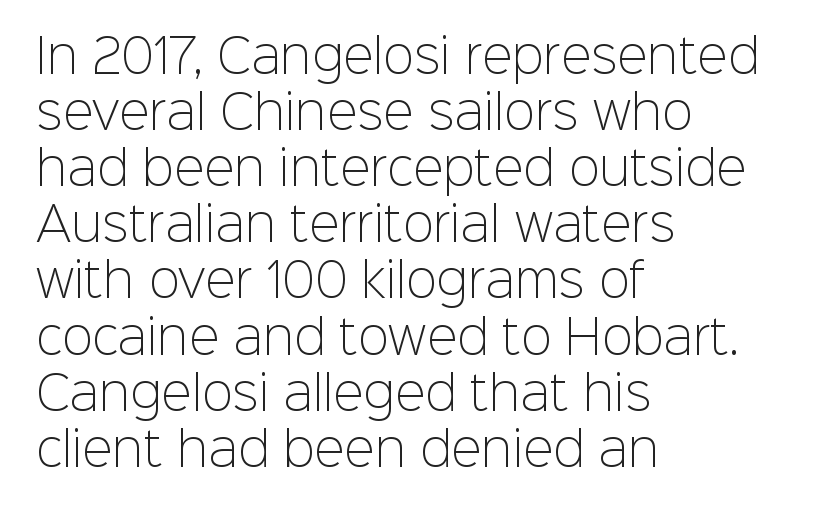
The image shows 46 px light sans-serif type, upright; set left-aligned, line spacing 1.22x, normal letter spacing, not underlined; low stroke contrast and a medium x-height.
